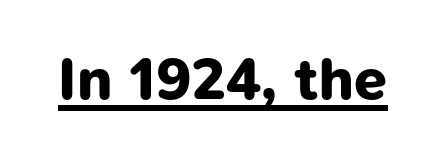
The passage shown is emphatically bold. This is sans-serif lettering, the kind often seen on screens and signage. Tracking value appears to be zero — textbook default spacing. This sample carries an underscore along the baseline area.
